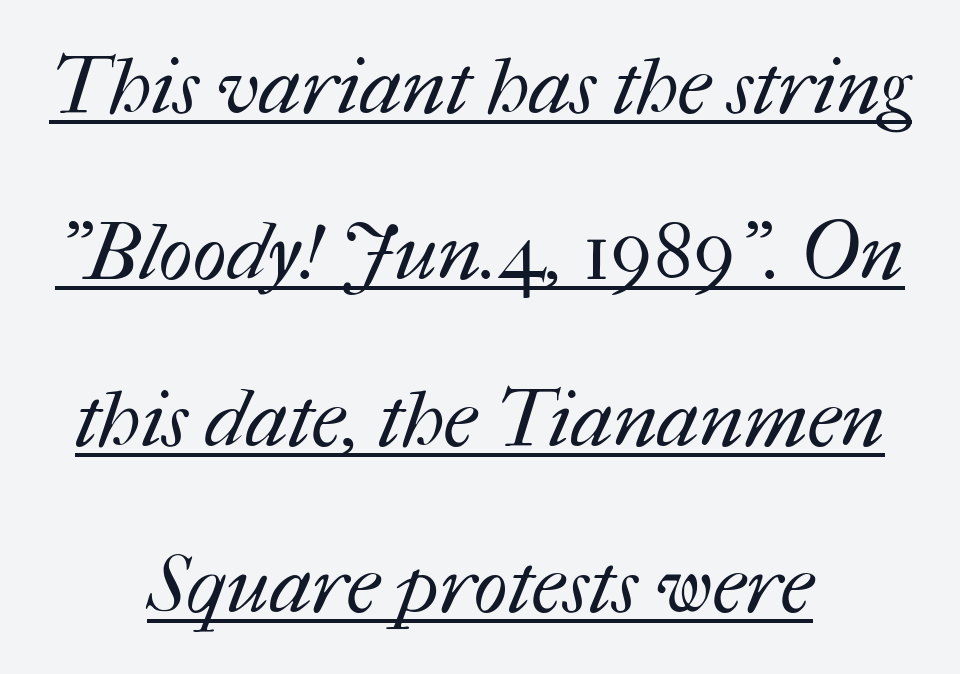
The whitespace from short lines is split evenly between both sides. No extra ink here — the face is not bold. The passage shown has conventional tracking throughout. The letters advance in unequal steps, a hallmark of proportional type. A rule runs beneath these lines of type.
